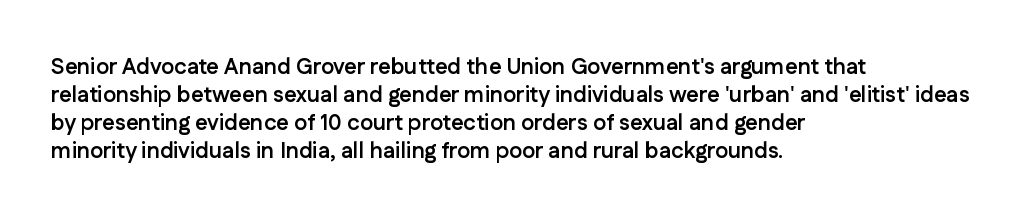
The axis of the letterforms is exactly vertical. Leftover space on each line is placed entirely after the last word. Each row of text sits above clean, open space. Students, note that the glyphs here touch the page at normal intervals.
